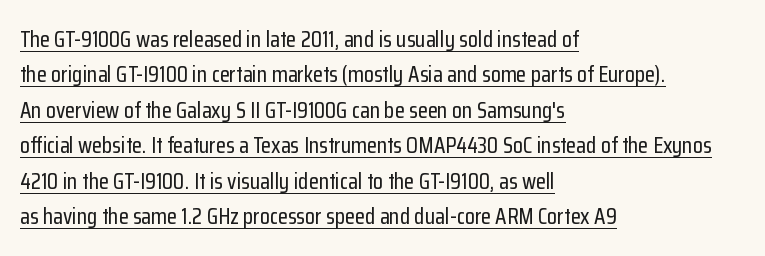
How are the letters spaced? Ordinarily, with no added tracking. Compared with typical paragraphs, the rows here are spaced about the same. Line starts are locked; line ends wander. The rendered words wear a rule along their underside. Ascenders rise straight up at ninety degrees.
